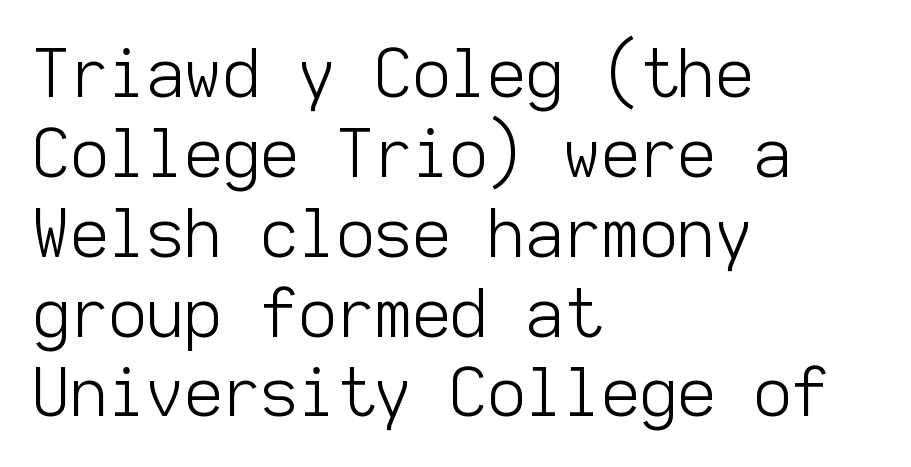
The type family on display is of the sans-serif kind. Every character here occupies the same horizontal width, giving the sample a typewriter-like rhythm. Each row of text sits above clean, open space. This is not heavy type; no bold has been used. The typesetter chose a ragged-right arrangement here. The rendering keeps characters at their native spacing.
